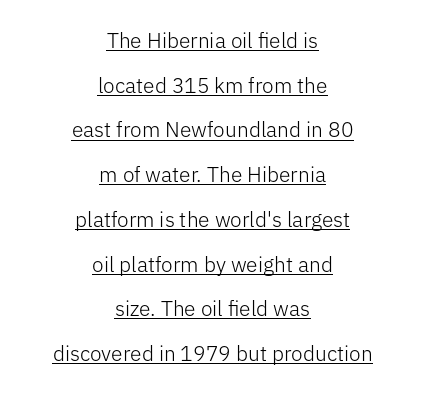
The image shows 21 px text type, upright; set centered, loose line spacing (2.13x), normal letter spacing, underlined.
